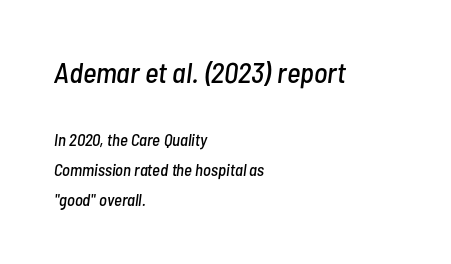
{"italic": "yes", "lean": "right", "slant_degrees": 7, "width": "condensed", "stroke_contrast": "low", "x_height": "medium", "monospaced": "no", "underline": "no", "align": "left", "line_spacing_ratio": 1.77, "letter_spacing": "normal", "letter_spacing_em": 0.0, "larger_block": "first", "size_ratio": 1.71, "glyph_px": 29}
